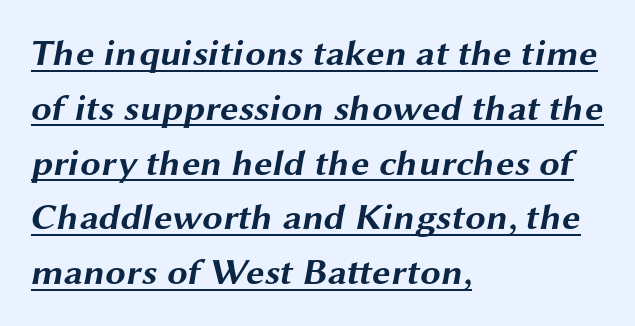
The image shows 37 px bold, wide sans-serif type; set left-aligned, normal line spacing (1.48x), normal letter spacing, underlined; medium stroke contrast and a medium x-height.
